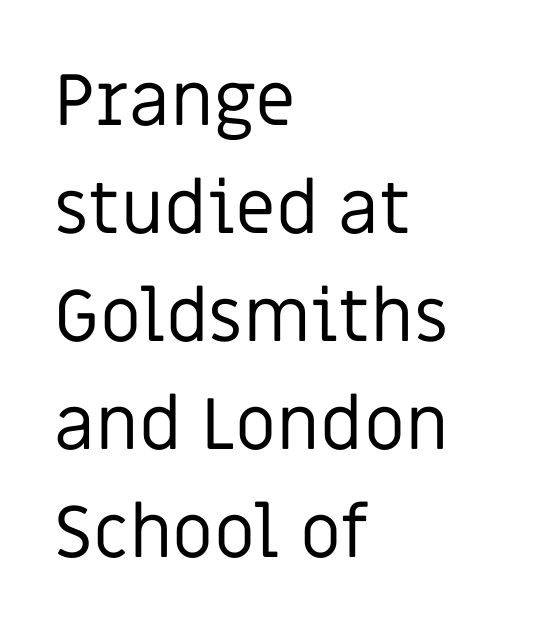
{"serif": "no", "italic": "no", "bold": "no", "weight": "regular", "width": "normal", "stroke_contrast": "low", "x_height": "large", "monospaced": "no", "underline": "no", "align": "left", "line_spacing": "normal", "line_spacing_ratio": 1.48, "letter_spacing": "normal", "letter_spacing_em": 0.0, "glyph_px": 73}
